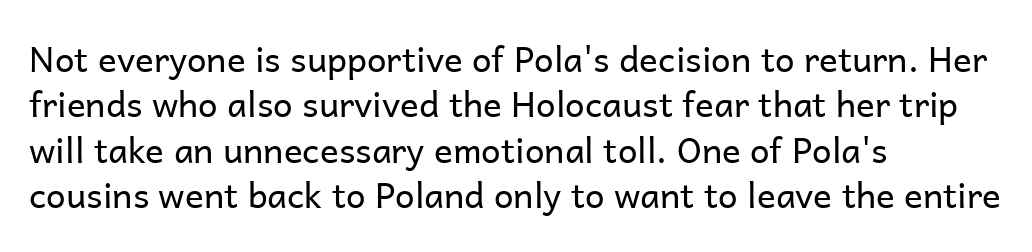
{"serif": "no", "italic": "no", "bold": "no", "weight": "regular", "width": "normal", "stroke_contrast": "low", "x_height": "medium", "monospaced": "no", "underline": "no", "align": "left", "line_spacing": "normal", "line_spacing_ratio": 1.3, "letter_spacing": "normal", "letter_spacing_em": 0.0, "glyph_px": 35}
